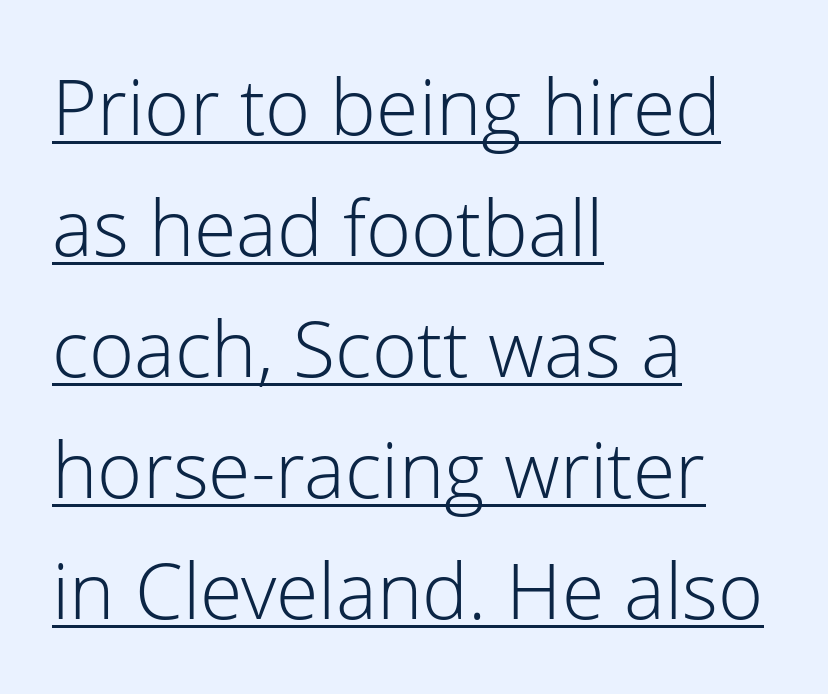
{"serif": "no", "italic": "no", "bold": "no", "weight": "light", "width": "normal", "stroke_contrast": "low", "x_height": "medium", "monospaced": "no", "underline": "yes", "align": "left", "line_spacing": "normal", "line_spacing_ratio": 1.57, "letter_spacing": "normal", "letter_spacing_em": 0.0, "glyph_px": 77}
